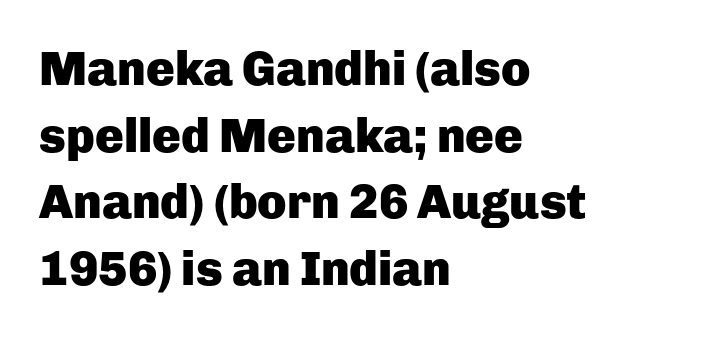
Q: Is the text bold? A: Yes.
Q: Is the text italic (slanted)? A: No, it is upright.
Q: Is the typeface a serif or a sans-serif typeface? A: Sans-serif.
Q: Is the text underlined? A: No.
Q: How is the paragraph aligned? A: Left-aligned.
Q: Is the spacing between letters normal or unusually wide? A: Normal.
Q: Is the spacing between lines tight, normal or loose? A: Normal.
Q: Width (condensed, normal, or wide)? A: Normal.
Q: Stroke contrast? A: Low.
Q: x-height? A: Medium.
Q: Monospaced? A: No.
